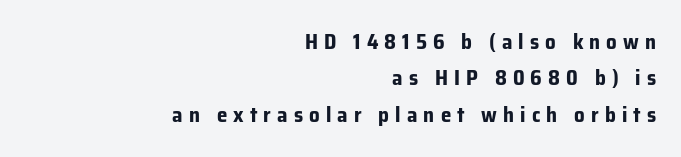
The image shows 21 px bold type, upright; set right-aligned, line spacing 1.73x, unusually wide letter spacing (+0.29 em), not underlined.
